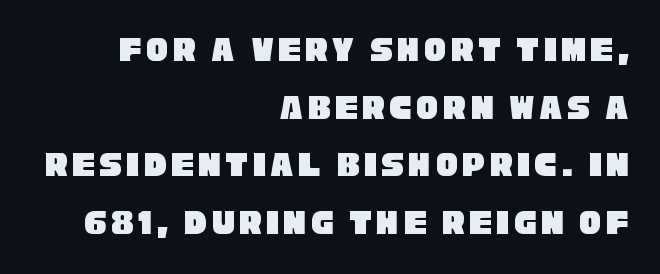
{"serif": "no", "width": "condensed", "stroke_contrast": "low", "x_height": "large", "monospaced": "no", "underline": "no", "align": "right", "line_spacing": "normal", "line_spacing_ratio": 1.56, "glyph_px": 37}
